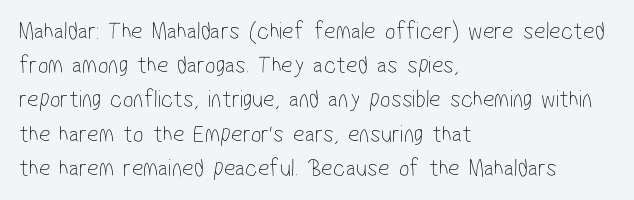
The image shows 25 px text type; set left-aligned, normal line spacing (1.37x), normal letter spacing, not underlined.
